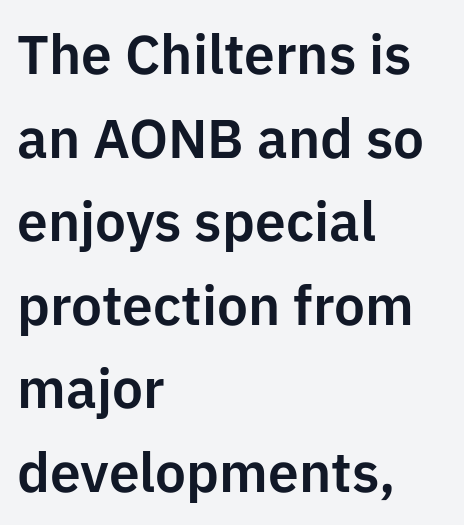
{"serif": "no", "italic": "no", "width": "normal", "stroke_contrast": "low", "x_height": "medium", "monospaced": "no", "underline": "no", "align": "left", "line_spacing": "normal", "line_spacing_ratio": 1.52, "letter_spacing": "normal", "letter_spacing_em": 0.0, "glyph_px": 55}
